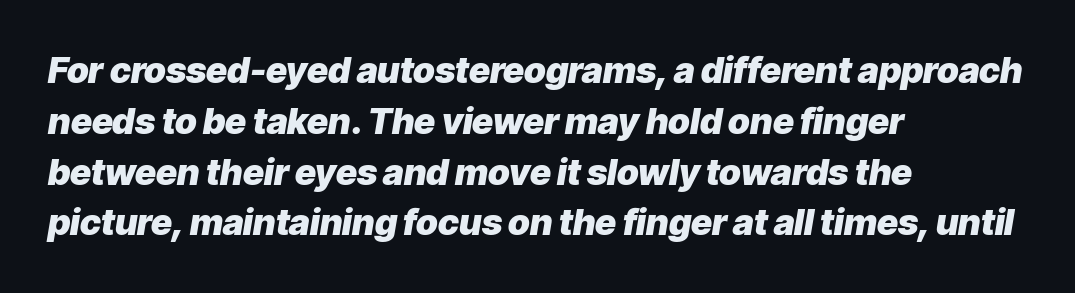
Q: Is the text bold? A: Yes.
Q: Is the text italic (slanted)? A: Yes, it leans right by about 9 degrees.
Q: Is the text underlined? A: No.
Q: How is the paragraph aligned? A: Left-aligned.
Q: Is the spacing between letters normal or unusually wide? A: Normal.
Q: Is the spacing between lines tight, normal or loose? A: Normal.
Q: Width (condensed, normal, or wide)? A: Normal.
Q: Stroke contrast? A: Low.
Q: x-height? A: Medium.
Q: Monospaced? A: No.
